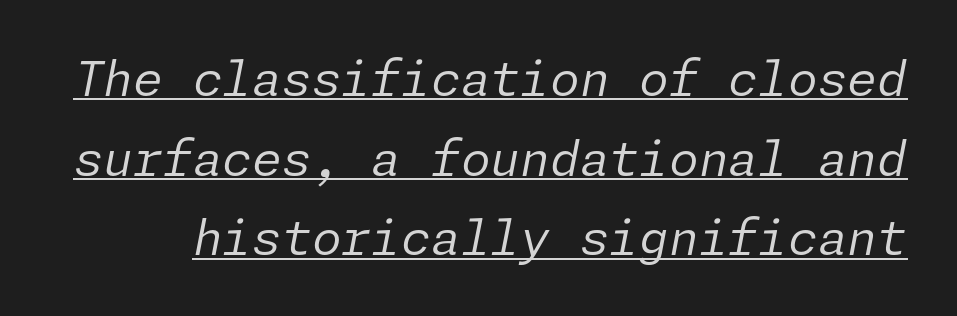
{"italic": "yes", "lean": "right", "slant_degrees": 11, "bold": "no", "weight": "regular", "width": "normal", "stroke_contrast": "low", "x_height": "medium", "underline": "yes", "line_spacing": "normal", "line_spacing_ratio": 1.66, "letter_spacing": "normal", "letter_spacing_em": 0.0, "glyph_px": 48}
